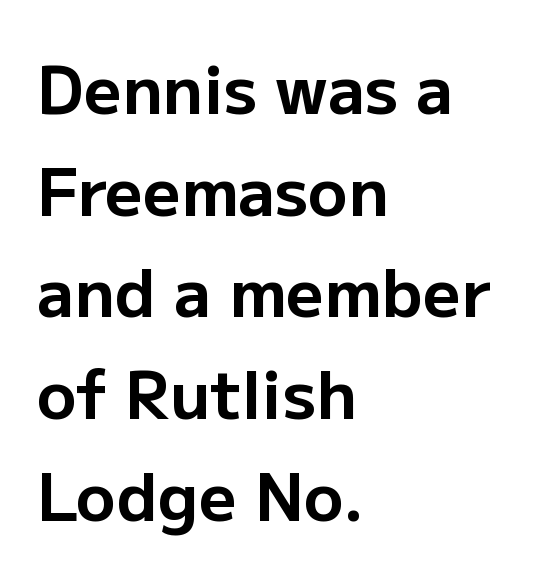
Q: Is the text bold? A: Yes.
Q: Is the text italic (slanted)? A: No, it is upright.
Q: Is the typeface a serif or a sans-serif typeface? A: Sans-serif.
Q: Is the text underlined? A: No.
Q: How is the paragraph aligned? A: Left-aligned.
Q: Is the spacing between letters normal or unusually wide? A: Normal.
Q: Is the spacing between lines tight, normal or loose? A: Normal.
Q: Width (condensed, normal, or wide)? A: Normal.
Q: Stroke contrast? A: Low.
Q: x-height? A: Medium.
Q: Monospaced? A: No.
